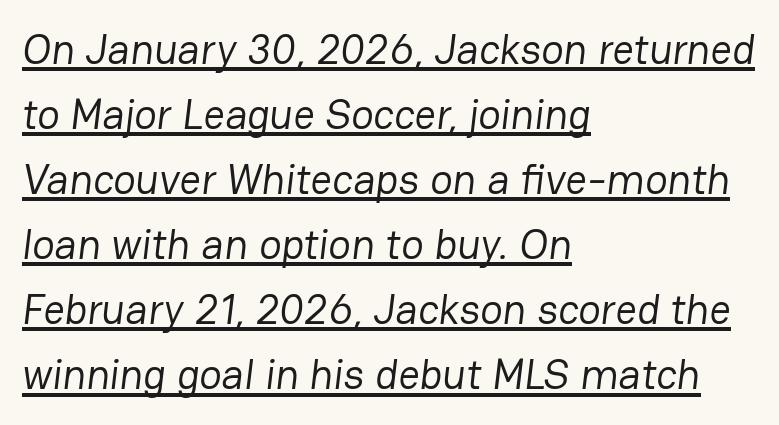
The image shows 42 px regular-weight sans-serif type; set left-aligned, normal line spacing (1.55x), normal letter spacing, underlined; low stroke contrast and a medium x-height.
